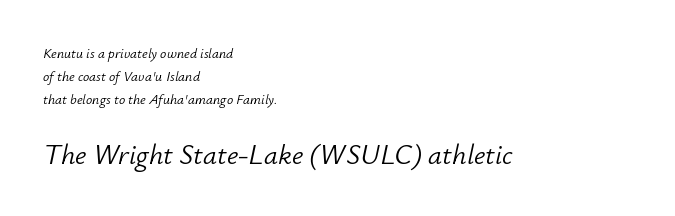
The image shows 28 px light type, italic (leaning right); set left-aligned, normal line spacing (1.63x), normal letter spacing, not underlined; the second (bottom) block is 2.0x larger; low stroke contrast and a small x-height.
